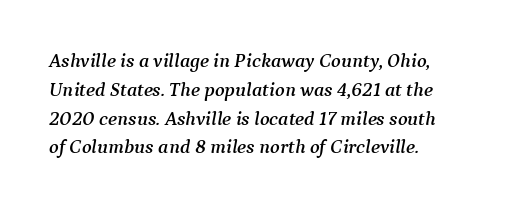
Reading down the column, the eye jumps a familiar distance to each next line. Type without underlining. Short note: letters normally spaced. The text carries the slant typical of an italic or oblique font.
